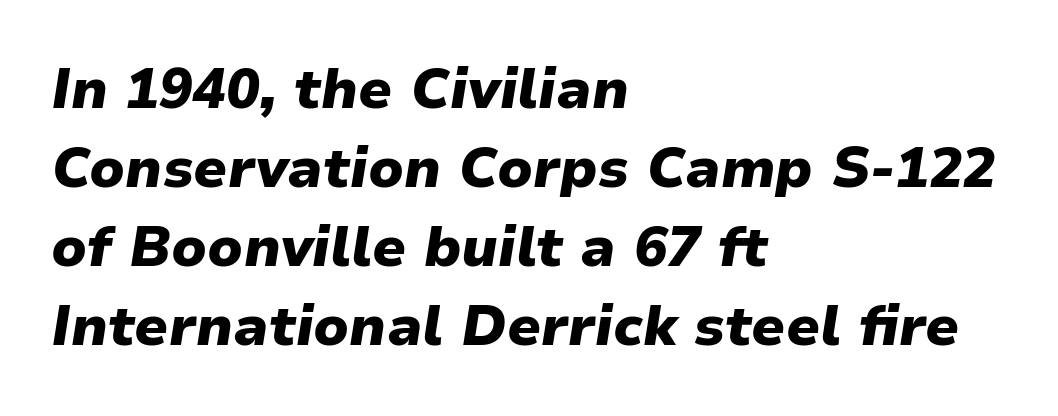
Horizontal bands of white between lines are of average thickness. Tracking value appears to be zero — textbook default spacing. Notice how the stems are inclined rather than vertical — that's the hallmark of italics. Heft: maximum for text — a bold.
